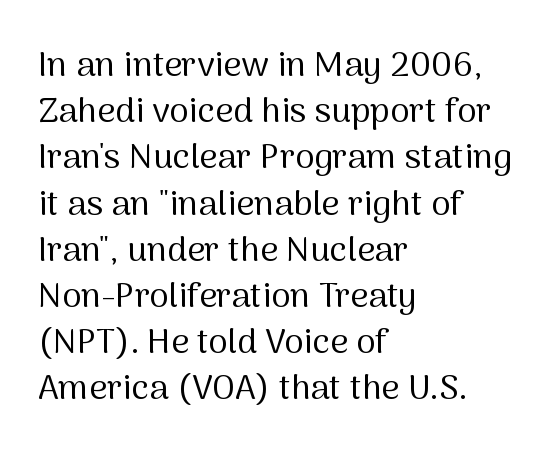
{"serif": "no", "italic": "no", "bold": "no", "weight": "regular", "width": "normal", "stroke_contrast": "medium", "x_height": "medium", "monospaced": "no", "underline": "no", "align": "left", "line_spacing": "normal", "line_spacing_ratio": 1.32, "letter_spacing": "normal", "letter_spacing_em": 0.0, "glyph_px": 35}
